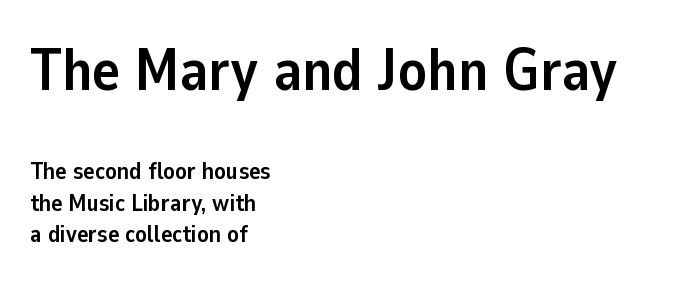
Q: Is the text bold? A: Yes.
Q: Is the text italic (slanted)? A: No, it is upright.
Q: Is the typeface a serif or a sans-serif typeface? A: Sans-serif.
Q: Is the text underlined? A: No.
Q: How is the paragraph aligned? A: Left-aligned.
Q: Is the spacing between letters normal or unusually wide? A: Normal.
Q: Is the spacing between lines tight, normal or loose? A: Normal.
Q: Which block of text is set in a larger size, the first (top) or the second (bottom)? A: The first (top) one.
Q: Width (condensed, normal, or wide)? A: Normal.
Q: Stroke contrast? A: Low.
Q: x-height? A: Medium.
Q: Monospaced? A: No.
